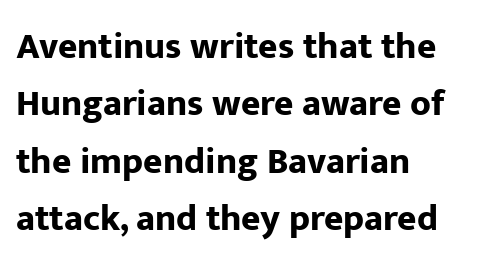
The image shows 37 px bold sans-serif type, upright; set left-aligned, normal line spacing (1.55x), normal letter spacing, not underlined; low stroke contrast and a medium x-height.
